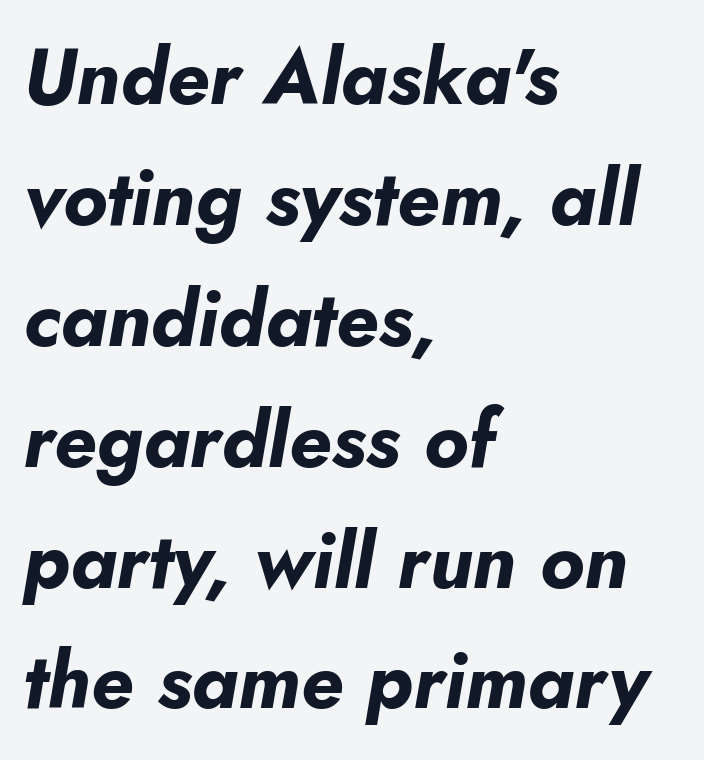
{"italic": "yes", "lean": "right", "slant_degrees": 10, "bold": "yes", "weight": "bold", "width": "normal", "stroke_contrast": "low", "x_height": "small", "monospaced": "no", "underline": "no", "align": "left", "line_spacing": "normal", "line_spacing_ratio": 1.55, "letter_spacing": "normal", "letter_spacing_em": 0.0, "glyph_px": 78}
